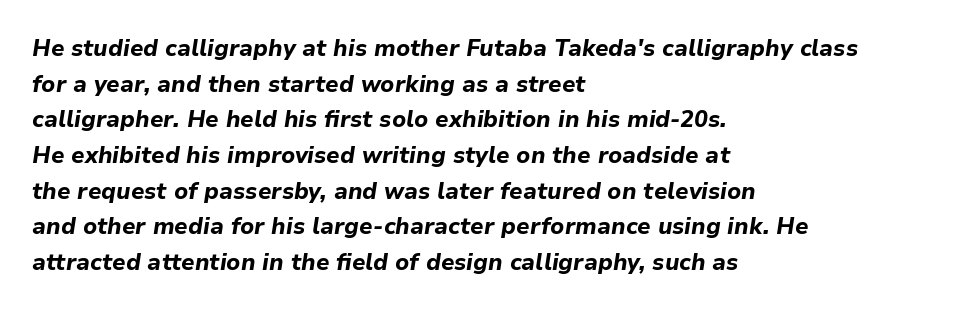
The letters sit at their default tracking, neither squeezed nor spread. The sample has been set heavy, in full bold. The rag falls on the right side of this text block. The leading is moderate, giving the passage an even texture. Any mark beneath the type? The region is blank. The whole block is typeset with a tilt.
